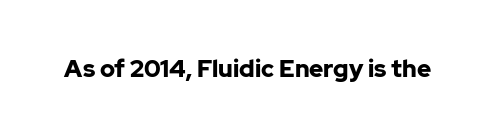
The image shows 24 px bold type, upright; set normal letter spacing, not underlined.
